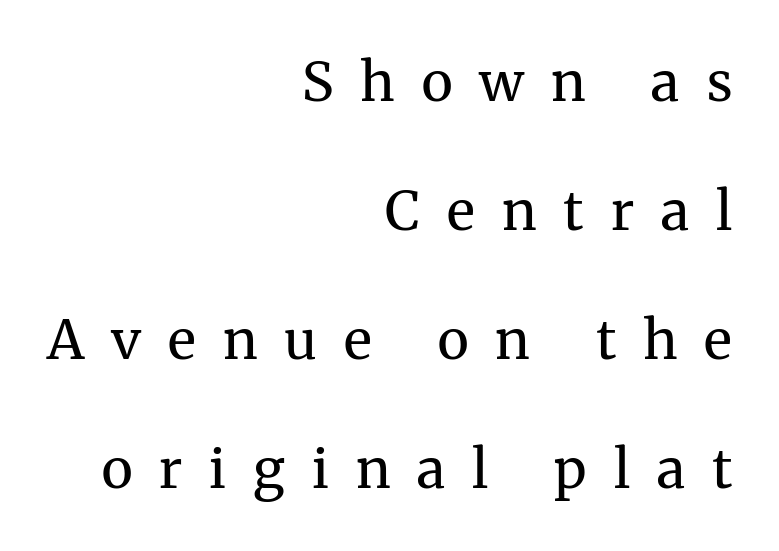
The image shows 54 px regular-weight serif type, upright; set right-aligned, loose line spacing (2.39x), unusually wide letter spacing (+0.5 em), not underlined; medium stroke contrast and a medium x-height.
